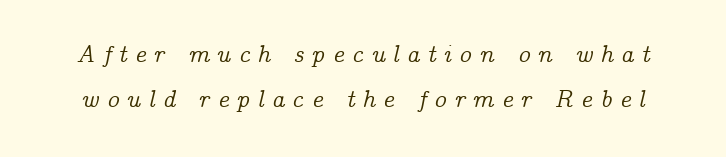
{"italic": "yes", "lean": "right", "slant_degrees": 14, "underline": "no", "line_spacing_ratio": 1.89, "letter_spacing": "wide", "letter_spacing_em": 0.31, "glyph_px": 24}
